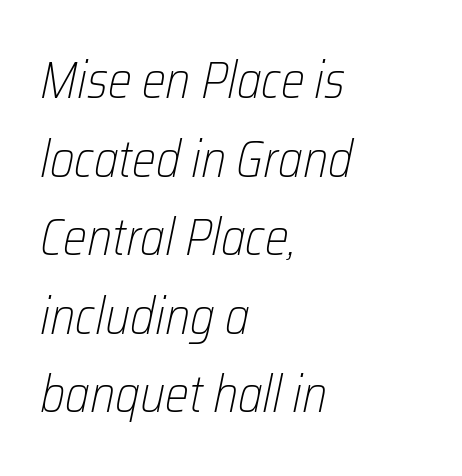
Q: Is the text bold? A: No.
Q: Is the text italic (slanted)? A: Yes, it leans right by about 12 degrees.
Q: Is the text underlined? A: No.
Q: How is the paragraph aligned? A: Left-aligned.
Q: Is the spacing between letters normal or unusually wide? A: Normal.
Q: Is the spacing between lines tight, normal or loose? A: Normal.
Q: Width (condensed, normal, or wide)? A: Condensed.
Q: Stroke contrast? A: Low.
Q: x-height? A: Medium.
Q: Monospaced? A: No.
